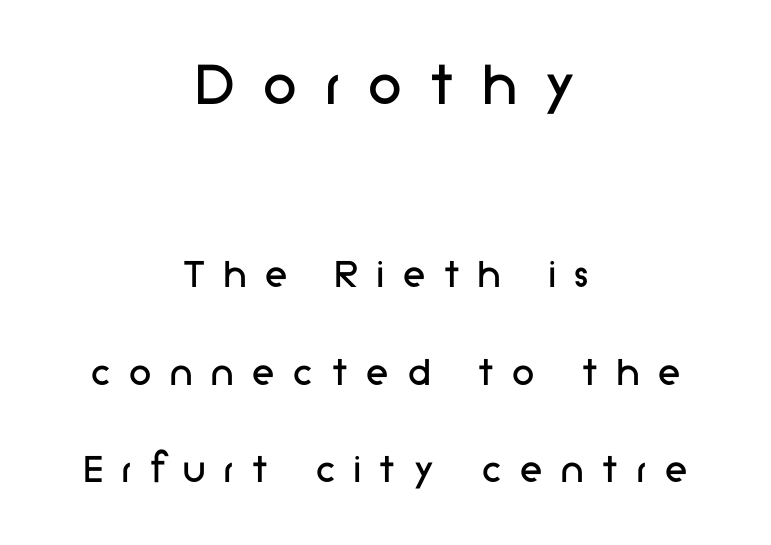
The image shows 68 px regular-weight sans-serif type, upright; set centered, loose line spacing (2.17x), unusually wide letter spacing (+0.42 em), not underlined; the first (top) block is 1.51x larger; low stroke contrast and a medium x-height.
